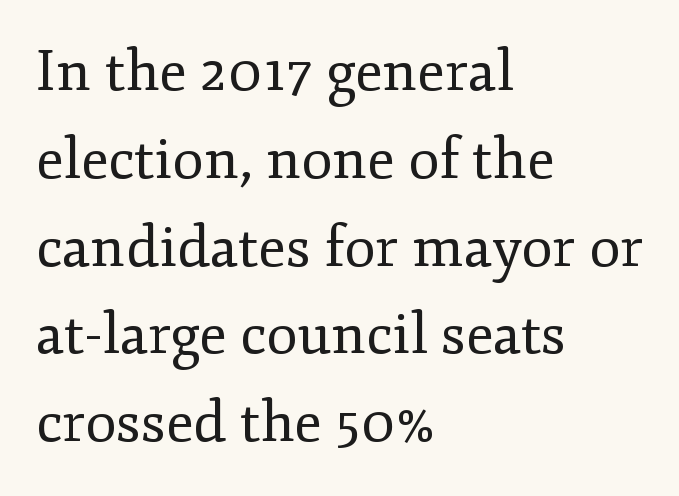
{"serif": "yes", "italic": "no", "bold": "no", "weight": "regular", "width": "normal", "stroke_contrast": "low", "x_height": "small", "monospaced": "no", "underline": "no", "align": "left", "line_spacing": "normal", "line_spacing_ratio": 1.54, "letter_spacing": "normal", "letter_spacing_em": 0.0, "glyph_px": 57}
